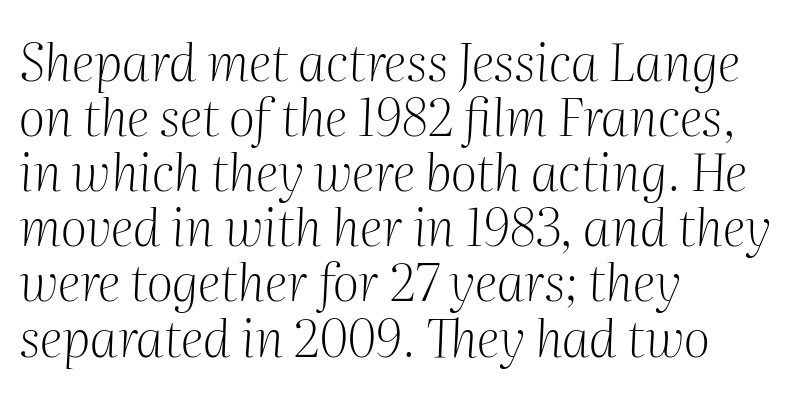
The strip under each line holds only bare page. Characters are canted at an angle relative to the baseline's perpendicular. The letterforms sit at book weight or below. The rendering shows small feet on the letterforms — a serif design.
